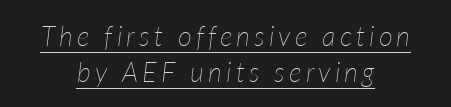
{"italic": "yes", "lean": "right", "slant_degrees": 7, "bold": "no", "underline": "yes", "align": "center", "line_spacing": "normal", "line_spacing_ratio": 1.32, "glyph_px": 27}
